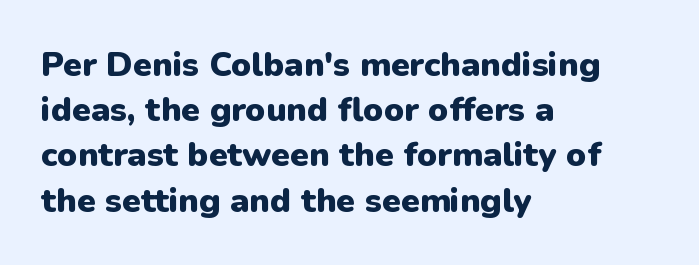
Q: Is the text bold? A: Yes.
Q: Is the text italic (slanted)? A: No, it is upright.
Q: Is the typeface a serif or a sans-serif typeface? A: Sans-serif.
Q: Is the text underlined? A: No.
Q: How is the paragraph aligned? A: Left-aligned.
Q: Is the spacing between letters normal or unusually wide? A: Normal.
Q: Is the spacing between lines tight, normal or loose? A: Normal.
Q: Width (condensed, normal, or wide)? A: Normal.
Q: Stroke contrast? A: Low.
Q: x-height? A: Medium.
Q: Monospaced? A: No.
